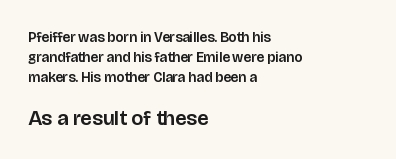
{"italic": "no", "underline": "no", "align": "left", "line_spacing": "normal", "line_spacing_ratio": 1.43, "letter_spacing": "normal", "letter_spacing_em": 0.0, "larger_block": "second", "size_ratio": 1.5, "glyph_px": 21}
